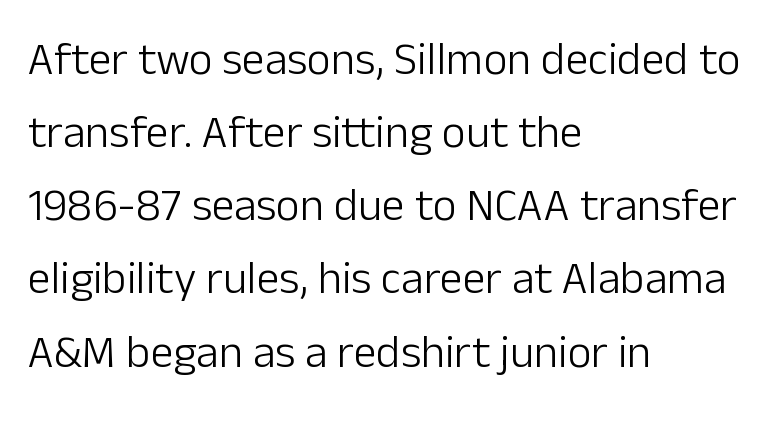
The face used here is proportionally spaced, like ordinary book or web type. Here the glyphs are tracked normally, forming tight word shapes. Interline gaps are of average width in this sample. In terms of posture, this sample is upright.
